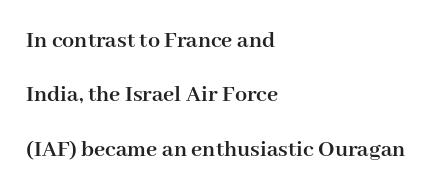
The paragraph shown leans on its left margin. Type without underlining. No extra tracking has been applied to these lines. The type sits square on the baseline with zero lean. Students, observe: this is what heavily led, spacious text looks like.
